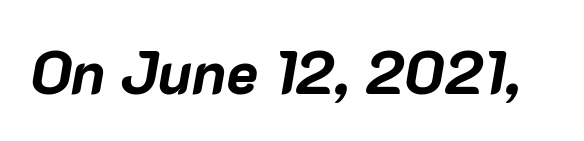
Q: Is the text bold? A: Yes.
Q: Is the text italic (slanted)? A: Yes, it leans right by about 10 degrees.
Q: Is the text underlined? A: No.
Q: Is the spacing between letters normal or unusually wide? A: Normal.
Q: Width (condensed, normal, or wide)? A: Normal.
Q: Stroke contrast? A: Low.
Q: x-height? A: Medium.
Q: Monospaced? A: No.
